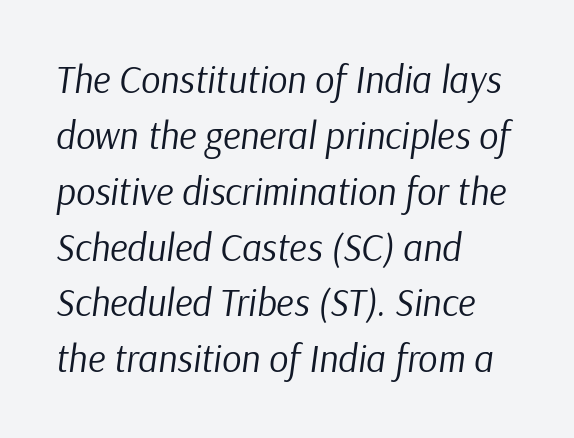
Notice how the stems are inclined rather than vertical — that's the hallmark of italics. The ragged edge is on the right, which tells us the setting is flush left. The line texture is even and compact thanks to regular tracking. Looks like regular typesetting: each glyph gets only the width it needs. The words here are not underlined.
